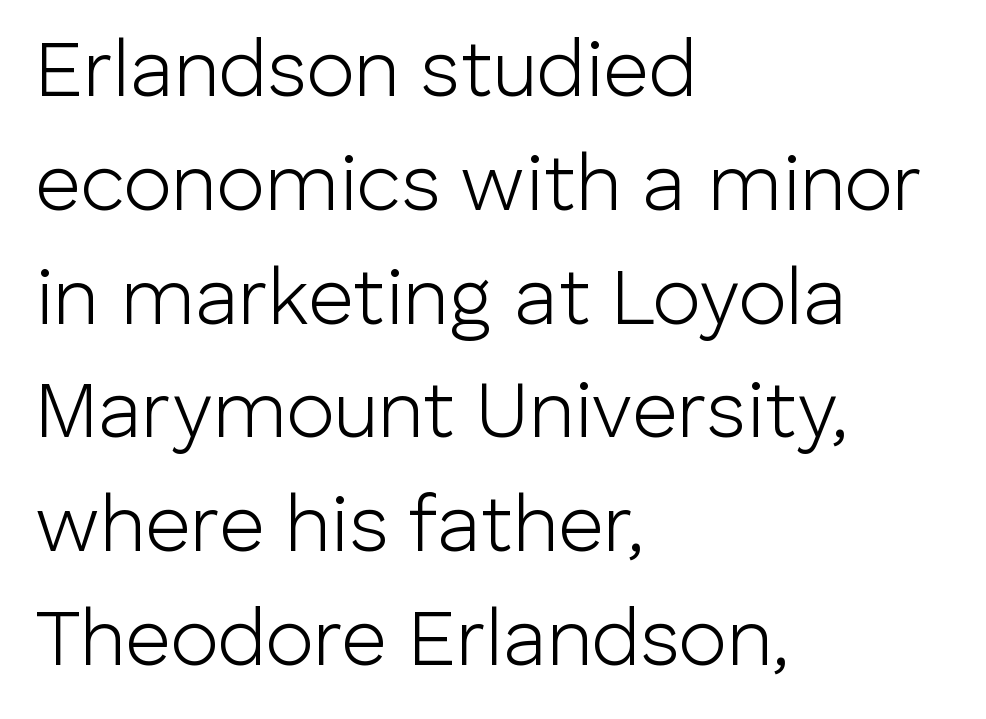
Nothing unusual about the tracking: characters are spaced as the font intends. Italic? Not at all — the glyphs are vertical. The foot of each line stays bare and open. Is the stroke heavy? The answer is a plain regular-or-lighter.
